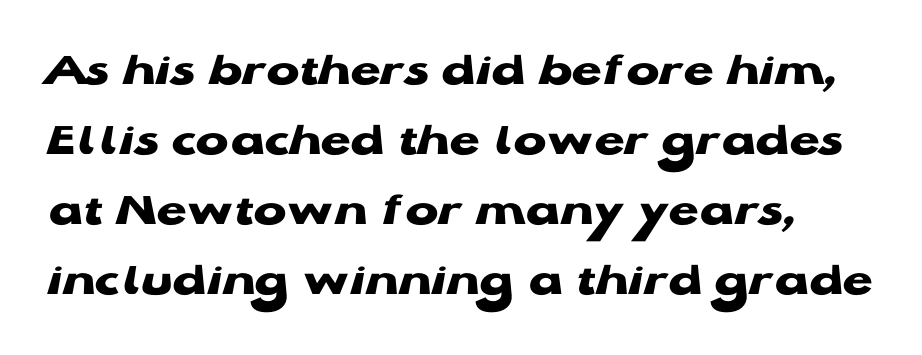
Q: Is the text bold? A: Yes.
Q: Is the text italic (slanted)? A: No, it is upright.
Q: Is the typeface a serif or a sans-serif typeface? A: Sans-serif.
Q: Is the text underlined? A: No.
Q: Is the spacing between letters normal or unusually wide? A: Normal.
Q: Is the spacing between lines tight, normal or loose? A: Normal.
Q: Width (condensed, normal, or wide)? A: Wide.
Q: Stroke contrast? A: Low.
Q: x-height? A: Medium.
Q: Monospaced? A: No.
